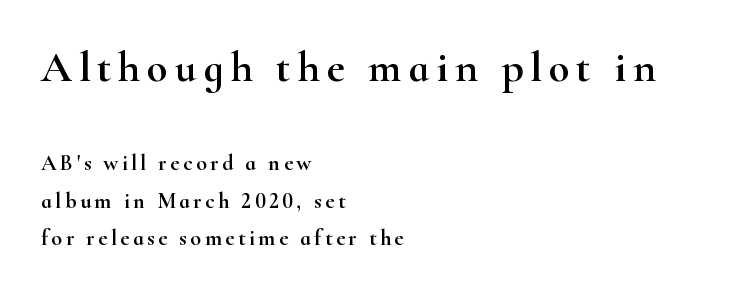
Q: Is the text italic (slanted)? A: No, it is upright.
Q: Is the typeface a serif or a sans-serif typeface? A: Serif.
Q: Is the text underlined? A: No.
Q: How is the paragraph aligned? A: Left-aligned.
Q: Which block of text is set in a larger size, the first (top) or the second (bottom)? A: The first (top) one.
Q: Width (condensed, normal, or wide)? A: Wide.
Q: Stroke contrast? A: High.
Q: x-height? A: Small.
Q: Monospaced? A: No.
